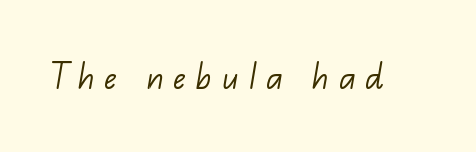
The image shows 41 px light sans-serif type; set unusually wide letter spacing (+0.25 em), not underlined; low stroke contrast and a small x-height.
